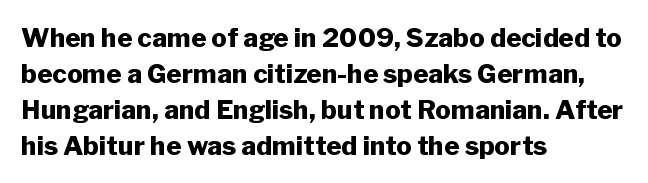
Q: Is the text bold? A: Yes.
Q: Is the text italic (slanted)? A: No, it is upright.
Q: Is the text underlined? A: No.
Q: How is the paragraph aligned? A: Left-aligned.
Q: Is the spacing between letters normal or unusually wide? A: Normal.
Q: Is the spacing between lines tight, normal or loose? A: Normal.
